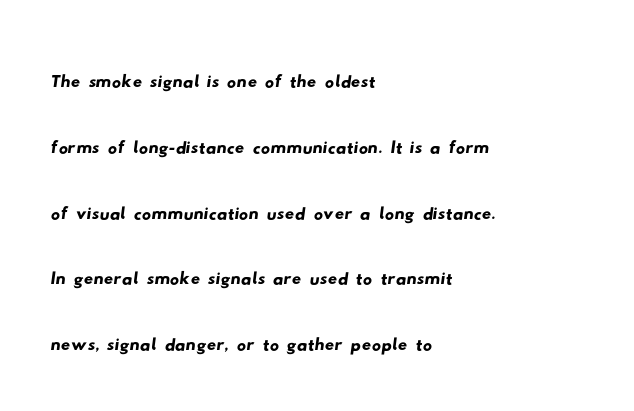
{"serif": "no", "width": "wide", "stroke_contrast": "low", "x_height": "small", "monospaced": "no", "underline": "no", "align": "left", "line_spacing": "normal", "line_spacing_ratio": 1.43, "letter_spacing": "normal", "letter_spacing_em": 0.0, "glyph_px": 46}
